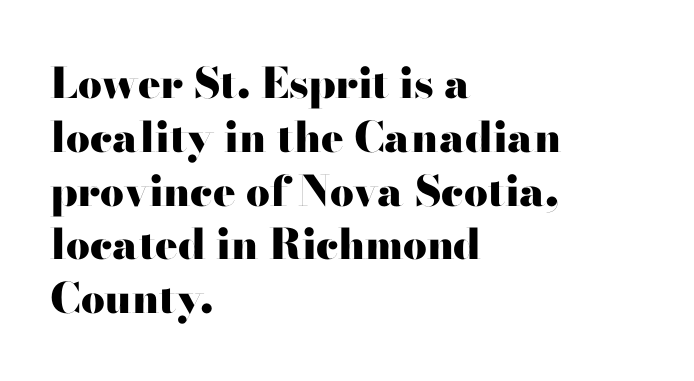
Q: Is the text bold? A: Yes.
Q: Is the text italic (slanted)? A: No, it is upright.
Q: Is the typeface a serif or a sans-serif typeface? A: Sans-serif.
Q: Is the text underlined? A: No.
Q: How is the paragraph aligned? A: Left-aligned.
Q: Is the spacing between letters normal or unusually wide? A: Normal.
Q: Is the spacing between lines tight, normal or loose? A: Normal.
Q: Width (condensed, normal, or wide)? A: Wide.
Q: Stroke contrast? A: High.
Q: x-height? A: Small.
Q: Monospaced? A: No.
